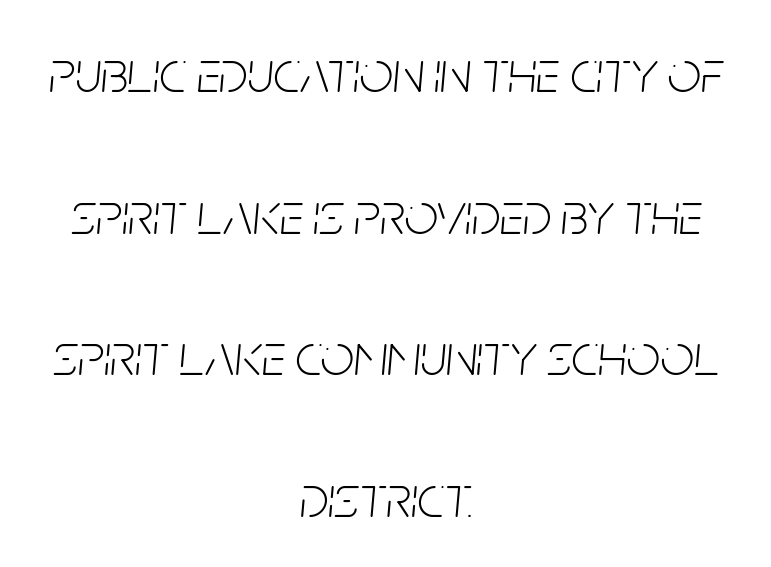
Q: Is the text bold? A: No.
Q: Is the text italic (slanted)? A: Yes, it leans right by about 5 degrees.
Q: Is the text underlined? A: No.
Q: How is the paragraph aligned? A: Centered.
Q: Is the spacing between letters normal or unusually wide? A: Normal.
Q: Is the spacing between lines tight, normal or loose? A: Loose.
Q: Width (condensed, normal, or wide)? A: Condensed.
Q: Stroke contrast? A: Low.
Q: x-height? A: Large.
Q: Monospaced? A: No.
